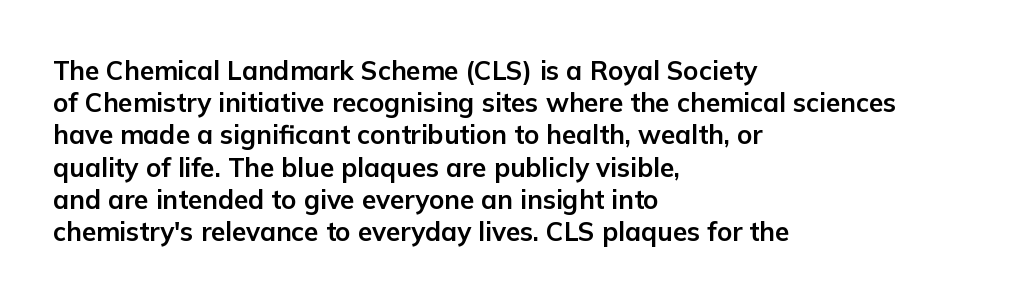
{"italic": "no", "bold": "yes", "underline": "no", "align": "left", "line_spacing_ratio": 1.24, "letter_spacing": "normal", "letter_spacing_em": 0.0, "glyph_px": 26}
